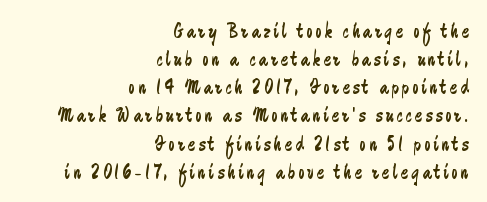
{"bold": "no", "underline": "no", "align": "right", "line_spacing": "normal", "line_spacing_ratio": 1.28, "glyph_px": 22}
